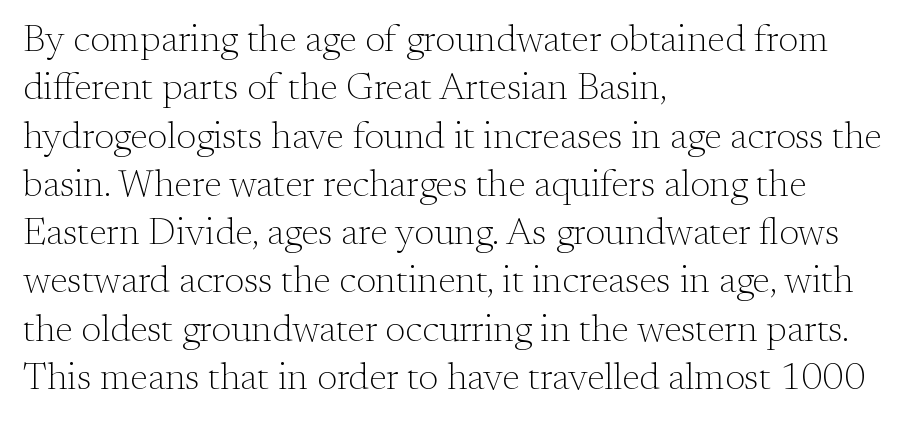
Look at the tracking — it's just the regular setting, nothing added. The glyphs are unaccompanied by any horizontal stroke below them. Unbolded letterforms with no extra heft. The compositor pushed each line to the left boundary. The type family on display is of the serif kind. A roman cut, with each character standing at attention.
